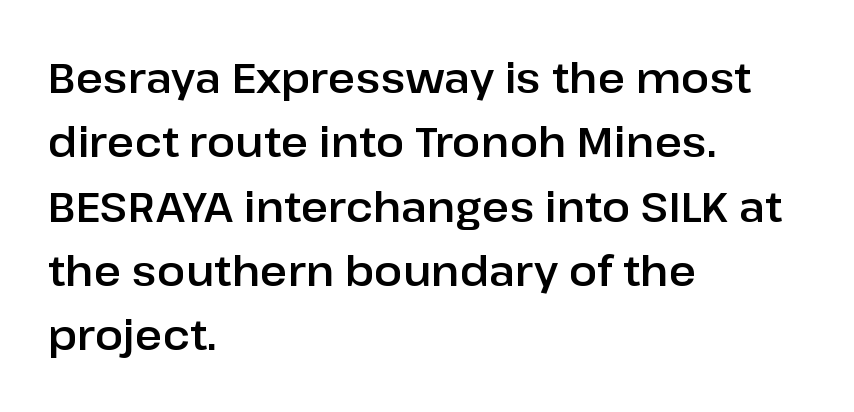
Underline: absent. Is the letter spacing exaggerated? No — it looks like the ordinary default. The line-height multiplier appears to be the usual default. Line beginnings align vertically; line endings do not. Letterform terminals end flat and unadorned throughout the passage. Upright lettering throughout.
